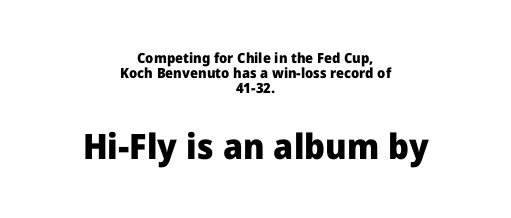
{"serif": "no", "italic": "no", "bold": "yes", "weight": "heavy", "width": "normal", "stroke_contrast": "low", "x_height": "medium", "monospaced": "no", "underline": "no", "align": "center", "line_spacing": "tight", "line_spacing_ratio": 1.07, "letter_spacing": "normal", "letter_spacing_em": 0.0, "larger_block": "second", "size_ratio": 2.5, "glyph_px": 35}
